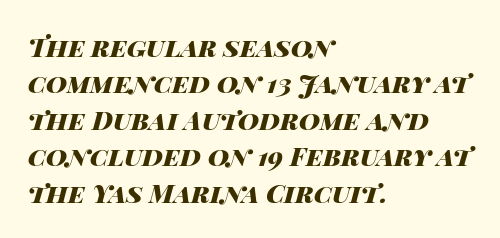
Q: Is the text bold? A: Yes.
Q: Is the text italic (slanted)? A: Yes, it leans right by about 14 degrees.
Q: Is the text underlined? A: No.
Q: How is the paragraph aligned? A: Left-aligned.
Q: Is the spacing between letters normal or unusually wide? A: Normal.
Q: Is the spacing between lines tight, normal or loose? A: Normal.
